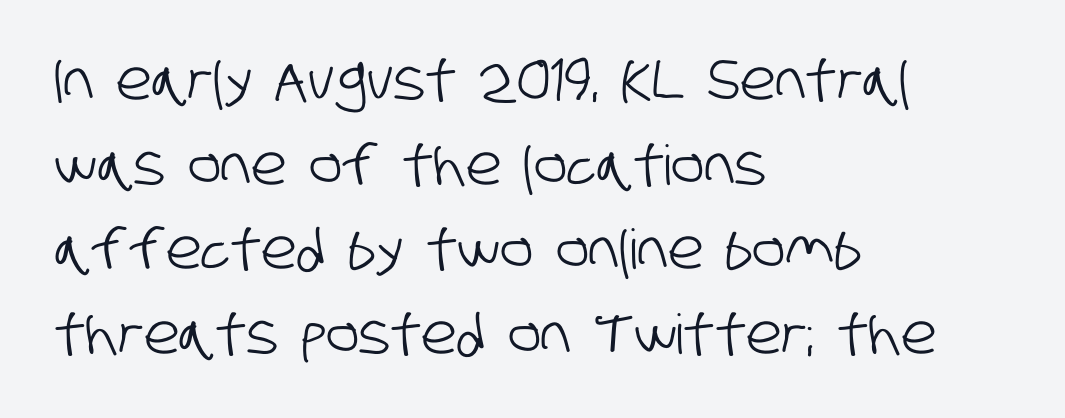
The image shows 55 px condensed sans-serif type; set left-aligned, normal line spacing (1.54x), normal letter spacing, not underlined; low stroke contrast and a large x-height.
